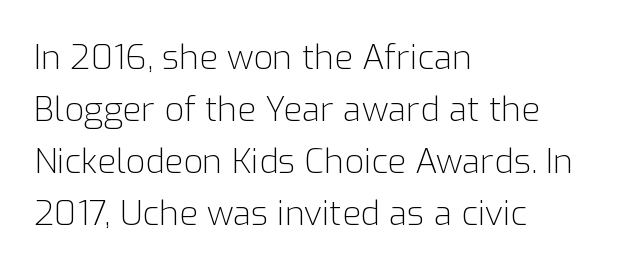
Quick note: not italic, upright. This rendering leaves character spacing at its baseline value. Successive baselines arrive at the customary interval. The typeface has the unassuming heft of standard copy or less. In CSS terms this would be text-align: left. The face used here is proportionally spaced, like ordinary book or web type.
